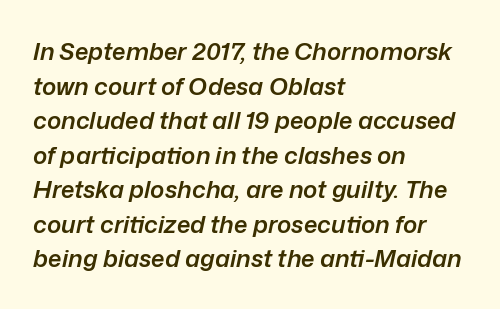
{"italic": "yes", "lean": "right", "slant_degrees": 12, "bold": "semi", "underline": "no", "align": "left", "line_spacing": "normal", "line_spacing_ratio": 1.44, "letter_spacing": "normal", "letter_spacing_em": 0.0, "glyph_px": 24}
